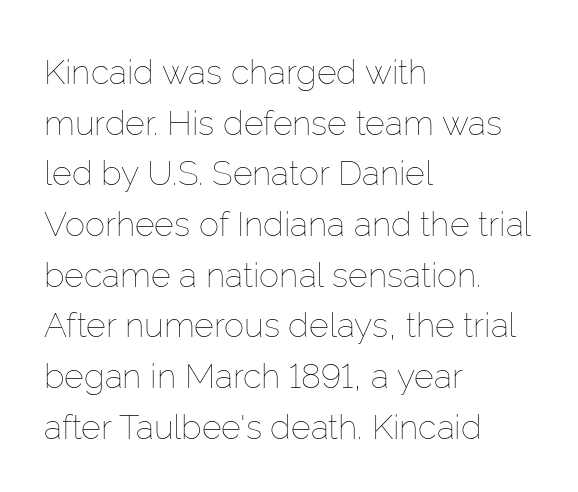
{"italic": "no", "bold": "no", "weight": "thin", "width": "normal", "stroke_contrast": "low", "x_height": "medium", "monospaced": "no", "underline": "no", "align": "left", "line_spacing": "normal", "line_spacing_ratio": 1.49, "letter_spacing": "normal", "letter_spacing_em": 0.0, "glyph_px": 34}
